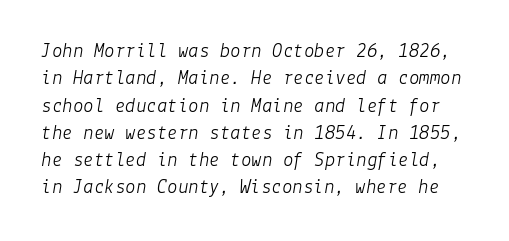
{"italic": "yes", "lean": "right", "slant_degrees": 9, "bold": "no", "underline": "no", "line_spacing": "normal", "line_spacing_ratio": 1.3, "letter_spacing": "normal", "letter_spacing_em": 0.0, "glyph_px": 21}
